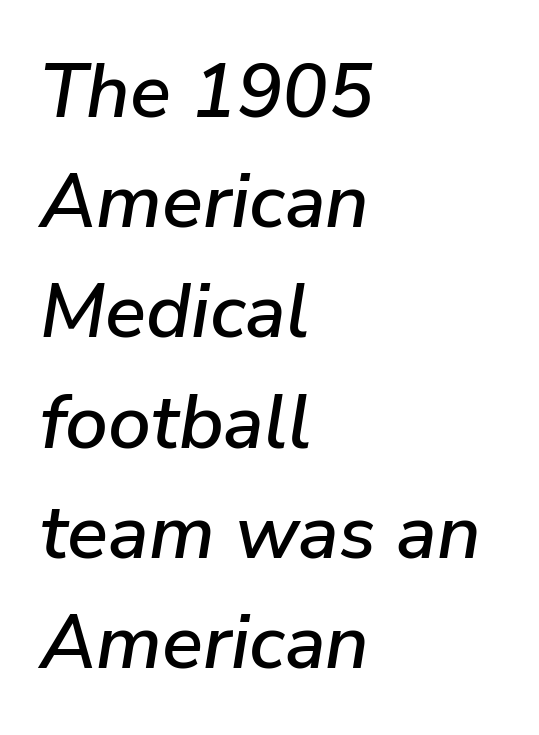
{"italic": "yes", "lean": "right", "slant_degrees": 9, "width": "normal", "stroke_contrast": "low", "x_height": "medium", "monospaced": "no", "underline": "no", "align": "left", "line_spacing": "normal", "line_spacing_ratio": 1.45, "letter_spacing": "normal", "letter_spacing_em": 0.0, "glyph_px": 76}
